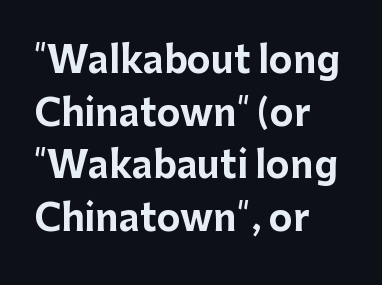
{"serif": "no", "italic": "no", "bold": "yes", "weight": "bold", "width": "normal", "stroke_contrast": "low", "x_height": "medium", "monospaced": "no", "underline": "no", "align": "left", "line_spacing": "normal", "line_spacing_ratio": 1.46, "letter_spacing": "normal", "letter_spacing_em": 0.0, "glyph_px": 36}
